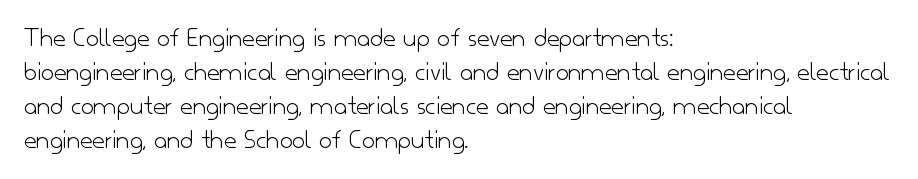
Q: Is the text bold? A: No.
Q: Is the text italic (slanted)? A: No, it is upright.
Q: Is the typeface a serif or a sans-serif typeface? A: Sans-serif.
Q: Is the text underlined? A: No.
Q: How is the paragraph aligned? A: Left-aligned.
Q: Is the spacing between letters normal or unusually wide? A: Normal.
Q: Width (condensed, normal, or wide)? A: Normal.
Q: Stroke contrast? A: Low.
Q: x-height? A: Small.
Q: Monospaced? A: No.
